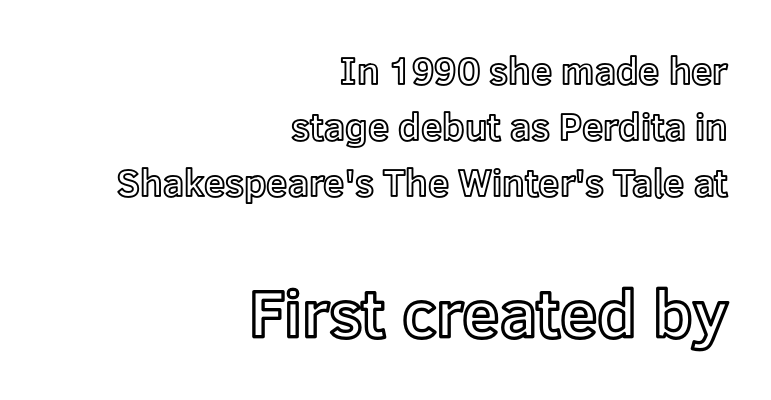
Q: Is the text italic (slanted)? A: No, it is upright.
Q: Is the text underlined? A: No.
Q: How is the paragraph aligned? A: Right-aligned.
Q: Is the spacing between letters normal or unusually wide? A: Normal.
Q: Is the spacing between lines tight, normal or loose? A: Normal.
Q: Which block of text is set in a larger size, the first (top) or the second (bottom)? A: The second (bottom) one.
Q: Width (condensed, normal, or wide)? A: Normal.
Q: x-height? A: Medium.
Q: Monospaced? A: No.
